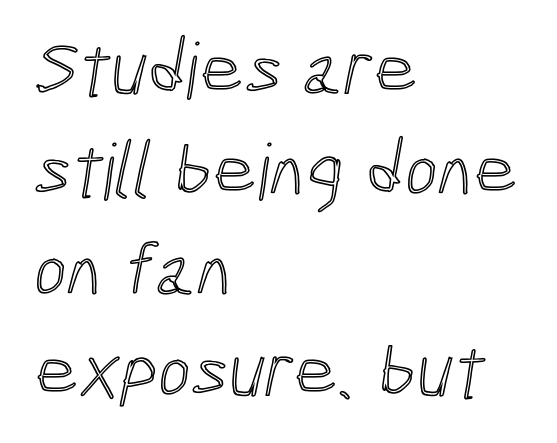
{"width": "condensed", "x_height": "medium", "monospaced": "no", "underline": "no", "align": "left", "line_spacing": "normal", "line_spacing_ratio": 1.29, "letter_spacing": "normal", "letter_spacing_em": 0.0, "glyph_px": 78}
